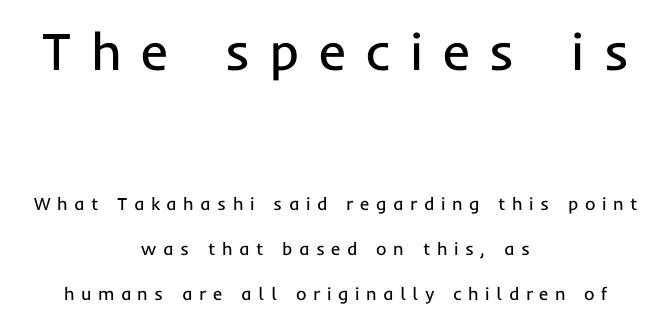
{"serif": "no", "italic": "no", "bold": "no", "weight": "regular", "width": "normal", "stroke_contrast": "low", "x_height": "medium", "monospaced": "no", "underline": "no", "align": "center", "line_spacing": "loose", "line_spacing_ratio": 2.5, "letter_spacing": "wide", "letter_spacing_em": 0.36, "larger_block": "first", "size_ratio": 2.94, "glyph_px": 53}
